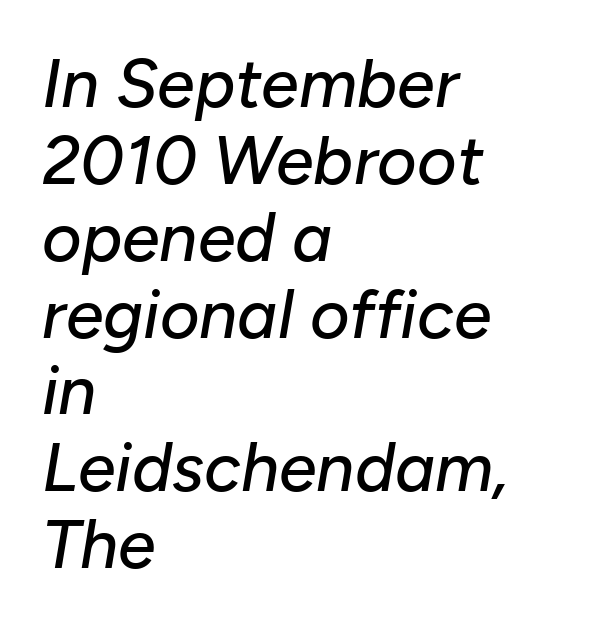
{"italic": "yes", "lean": "right", "slant_degrees": 10, "width": "normal", "stroke_contrast": "low", "x_height": "medium", "monospaced": "no", "underline": "no", "align": "left", "line_spacing": "tight", "line_spacing_ratio": 1.13, "letter_spacing": "normal", "letter_spacing_em": 0.0, "glyph_px": 68}
